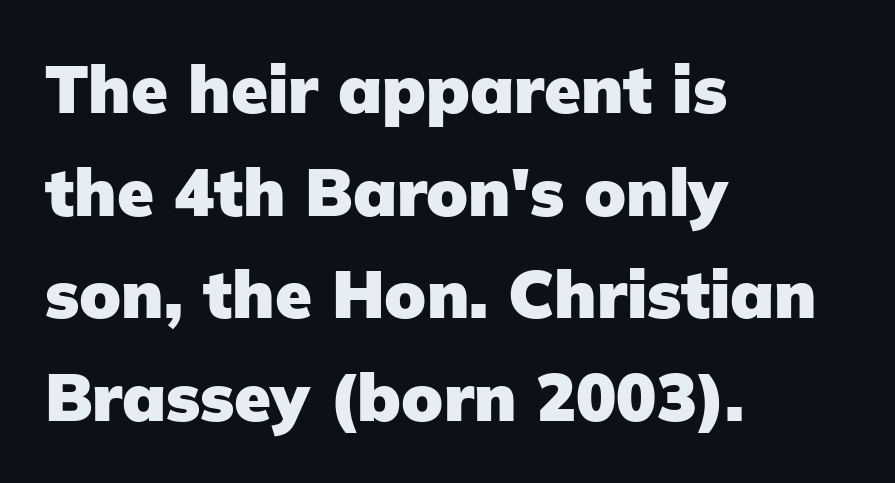
Q: Is the text bold? A: Yes.
Q: Is the text italic (slanted)? A: No, it is upright.
Q: Is the typeface a serif or a sans-serif typeface? A: Sans-serif.
Q: Is the text underlined? A: No.
Q: How is the paragraph aligned? A: Left-aligned.
Q: Is the spacing between letters normal or unusually wide? A: Normal.
Q: Is the spacing between lines tight, normal or loose? A: Normal.
Q: Width (condensed, normal, or wide)? A: Normal.
Q: Stroke contrast? A: Low.
Q: x-height? A: Medium.
Q: Monospaced? A: No.
